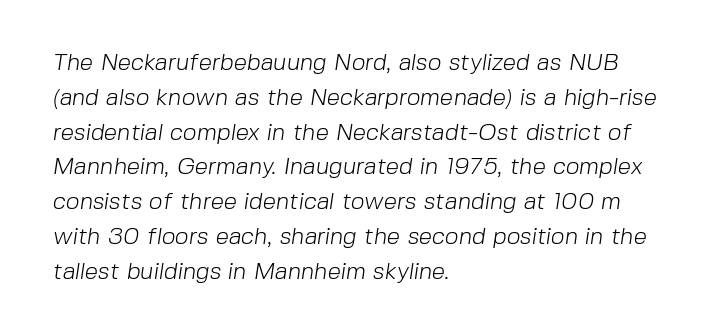
The image shows 24 px text type; set left-aligned, normal line spacing (1.45x), normal letter spacing, not underlined.
